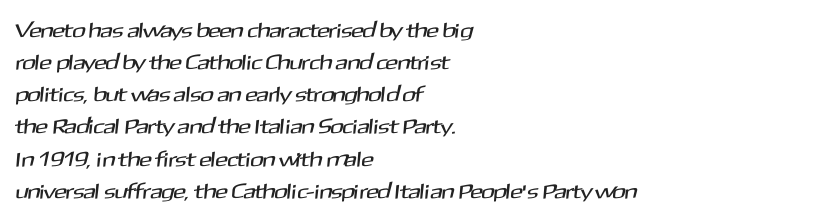
Q: Is the text underlined? A: No.
Q: How is the paragraph aligned? A: Left-aligned.
Q: Is the spacing between letters normal or unusually wide? A: Normal.
Q: Is the spacing between lines tight, normal or loose? A: Normal.
